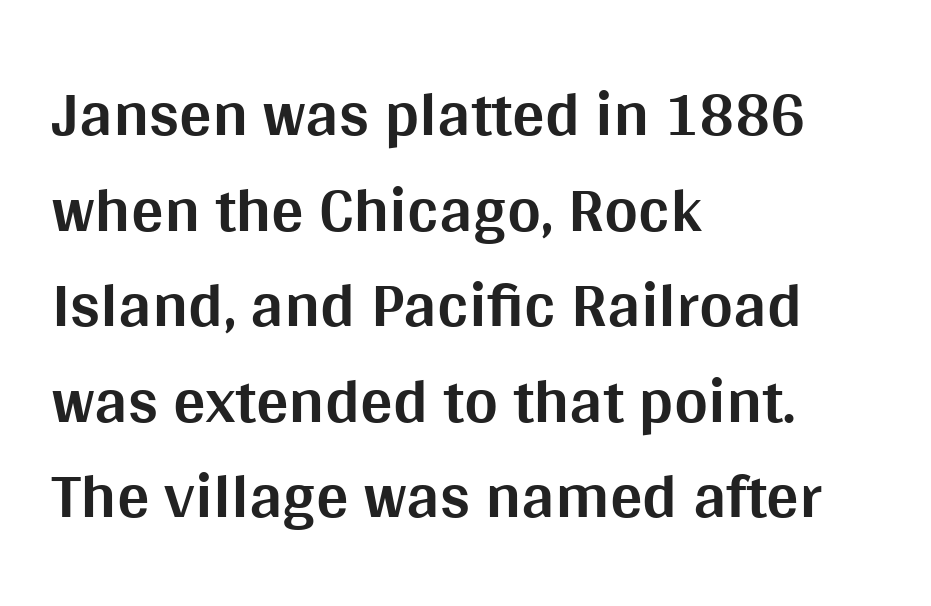
The image shows 65 px bold sans-serif type, upright; set left-aligned, normal line spacing (1.47x), normal letter spacing, not underlined; medium stroke contrast and a large x-height.
